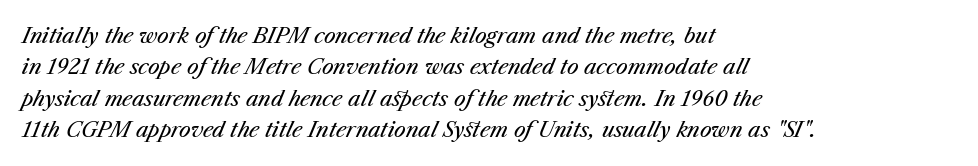
The image shows 21 px text type, italic (leaning right); set left-aligned, normal line spacing (1.5x), normal letter spacing, not underlined.
